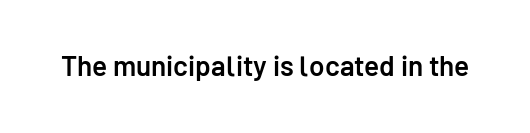
The image shows 28 px semibold sans-serif type, upright; set normal letter spacing, not underlined; low stroke contrast and a medium x-height.
